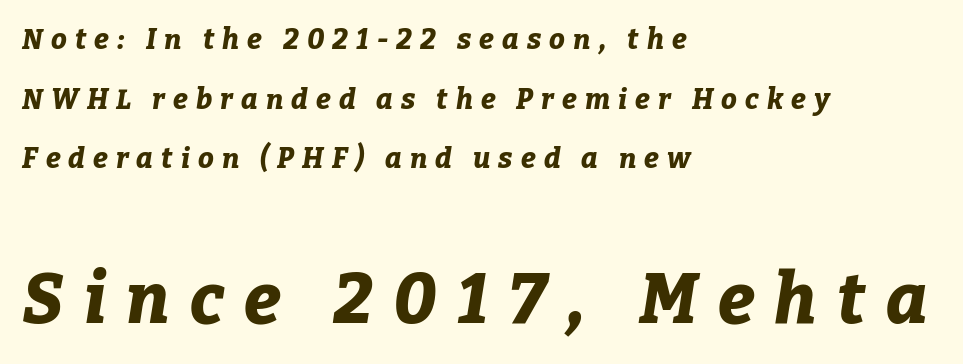
Q: Is the text bold? A: Yes.
Q: Is the text italic (slanted)? A: Yes, it leans right by about 9 degrees.
Q: Is the text underlined? A: No.
Q: How is the paragraph aligned? A: Left-aligned.
Q: Is the spacing between letters normal or unusually wide? A: Unusually wide.
Q: Is the spacing between lines tight, normal or loose? A: Loose.
Q: Which block of text is set in a larger size, the first (top) or the second (bottom)? A: The second (bottom) one.
Q: Width (condensed, normal, or wide)? A: Normal.
Q: Stroke contrast? A: Low.
Q: x-height? A: Medium.
Q: Monospaced? A: No.
